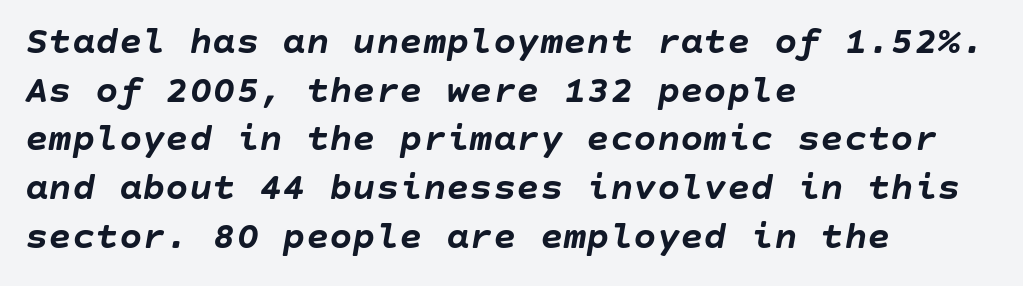
The image shows 39 px semibold type, italic (leaning right); set left-aligned, normal line spacing (1.25x), normal letter spacing, not underlined; low stroke contrast and a large x-height.
